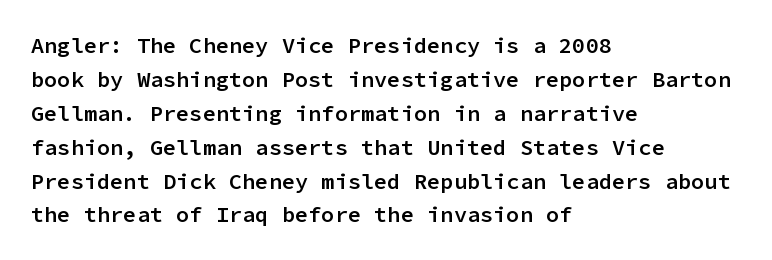
Q: Is the text bold? A: Semi-bold.
Q: Is the text italic (slanted)? A: No, it is upright.
Q: Is the text underlined? A: No.
Q: How is the paragraph aligned? A: Left-aligned.
Q: Is the spacing between letters normal or unusually wide? A: Normal.
Q: Is the spacing between lines tight, normal or loose? A: Normal.
